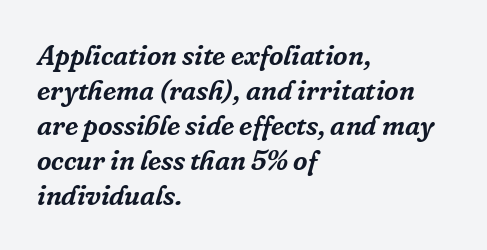
{"serif": "yes", "italic": "yes", "lean": "right", "slant_degrees": 16, "width": "normal", "stroke_contrast": "low", "x_height": "medium", "monospaced": "no", "underline": "no", "align": "left", "line_spacing": "normal", "line_spacing_ratio": 1.25, "letter_spacing": "normal", "letter_spacing_em": 0.0, "glyph_px": 28}
